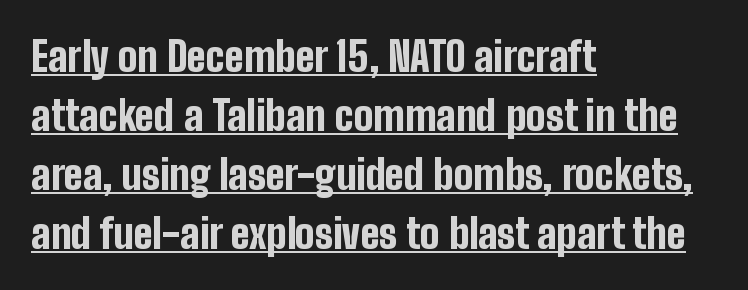
The image shows 41 px bold, condensed sans-serif type, upright; set left-aligned, normal line spacing (1.44x), normal letter spacing, underlined; low stroke contrast and a medium x-height.
